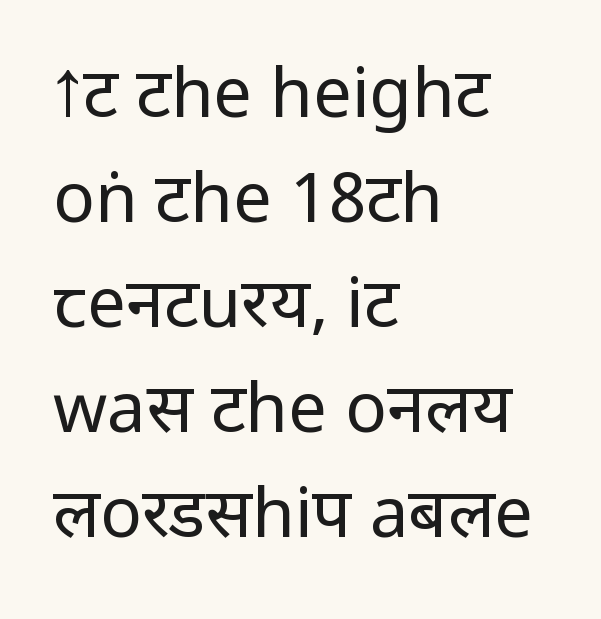
{"serif": "no", "italic": "no", "bold": "no", "weight": "regular", "width": "condensed", "stroke_contrast": "low", "x_height": "large", "monospaced": "no", "underline": "no", "align": "left", "line_spacing": "normal", "line_spacing_ratio": 1.52, "letter_spacing": "normal", "letter_spacing_em": 0.0, "glyph_px": 69}
